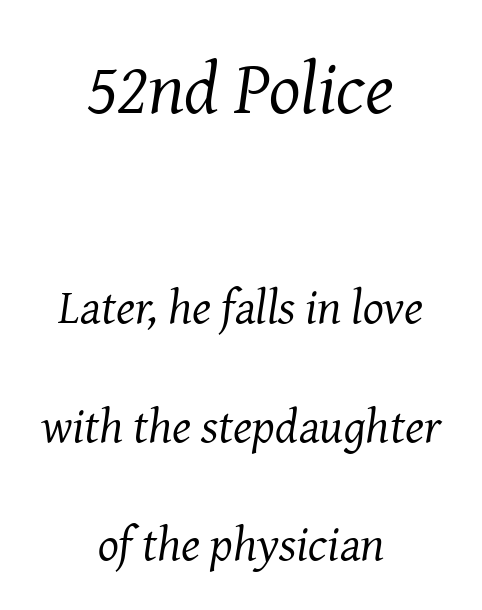
The letterforms sit shoulder to shoulder at normal distance. The axis of the letterforms is tilted away from vertical. Here the first block reads like a headline and the second like body copy. Teacher's note: observe the equal gaps on both sides — that is centered alignment. Little horizontal feet cap the strokes, marking this as serif type. These lines are rendered in a variable-pitch font.
